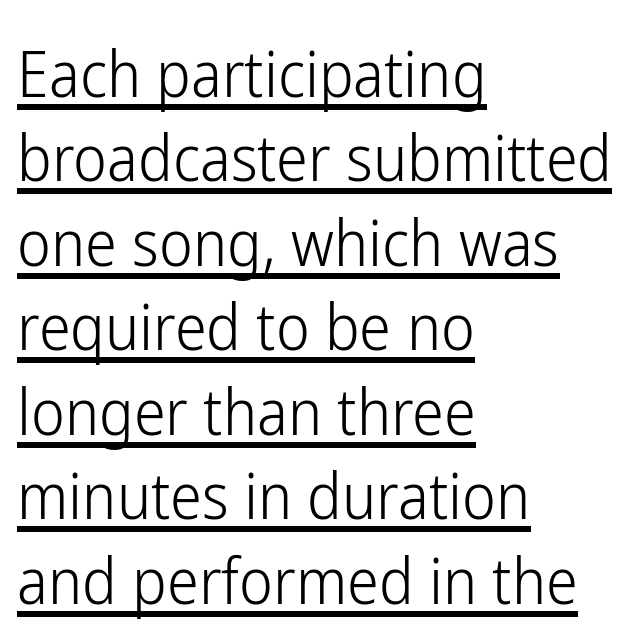
Every character sits straight up, as roman type does. Heaviness? Minimal to ordinary, like unemphasized prose. Honestly, the letter spacing is just normal — you wouldn't notice it. A baseline rule has been typeset under these characters. Layout note: lines flush left.
